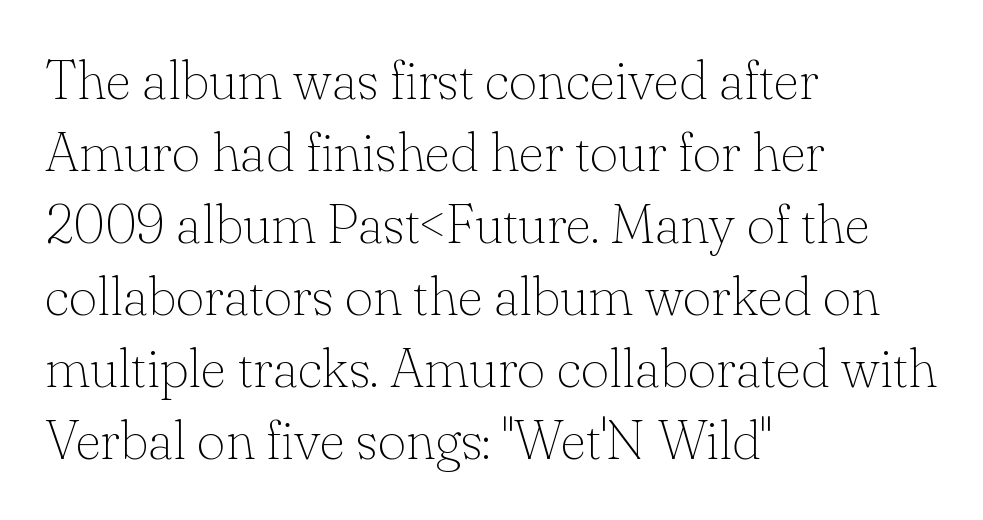
The image shows 55 px thin serif type, upright; set left-aligned, normal line spacing (1.31x), normal letter spacing, not underlined; low stroke contrast and a small x-height.
